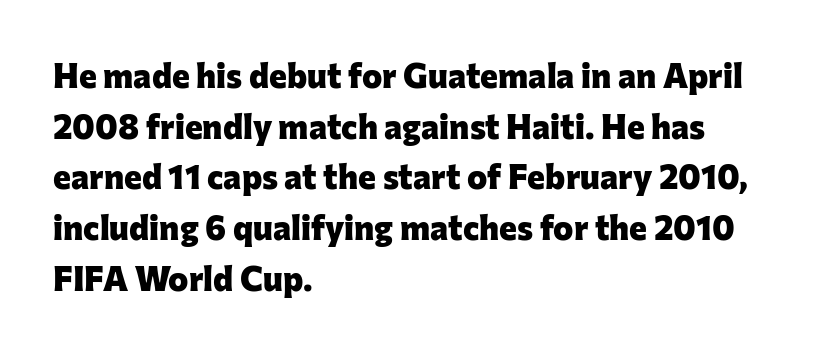
Q: Is the text bold? A: Yes.
Q: Is the text italic (slanted)? A: No, it is upright.
Q: Is the typeface a serif or a sans-serif typeface? A: Sans-serif.
Q: Is the text underlined? A: No.
Q: How is the paragraph aligned? A: Left-aligned.
Q: Is the spacing between letters normal or unusually wide? A: Normal.
Q: Is the spacing between lines tight, normal or loose? A: Normal.
Q: Width (condensed, normal, or wide)? A: Normal.
Q: Stroke contrast? A: Low.
Q: x-height? A: Medium.
Q: Monospaced? A: No.
